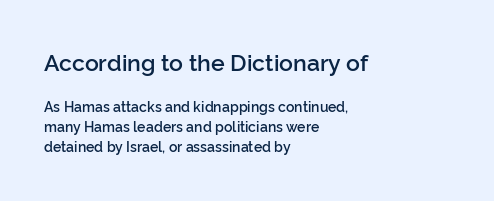
The image shows 23 px text type, upright; set left-aligned, normal line spacing (1.45x), normal letter spacing, not underlined; the first (top) block is 1.64x larger.
